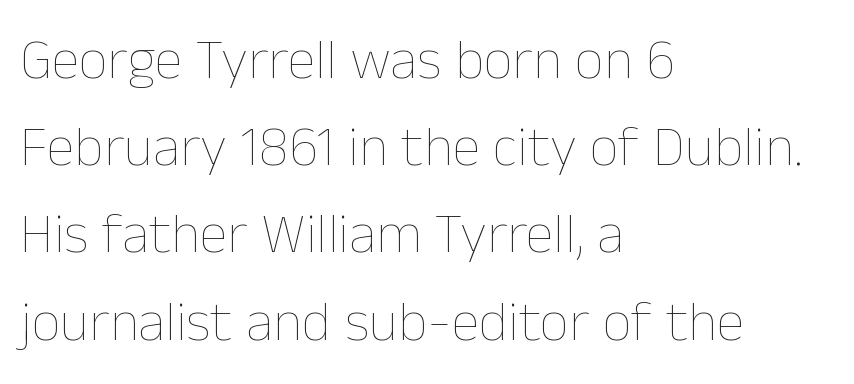
If you measured baseline to baseline, you'd find a middling distance. Characters remain perfectly vertical along every line. Bare-footed words on every line. Each word holds together tightly as a unit, with standard inter-letter gaps.
